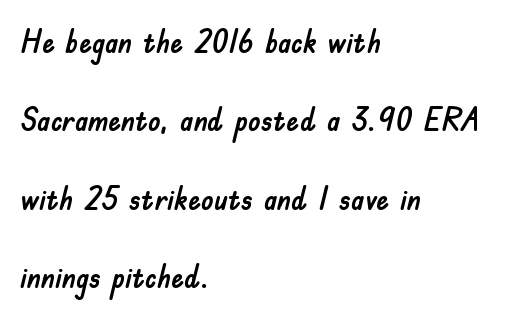
The image shows 32 px sans-serif type; set left-aligned, loose line spacing (2.45x), normal letter spacing, not underlined; low stroke contrast and a small x-height.
